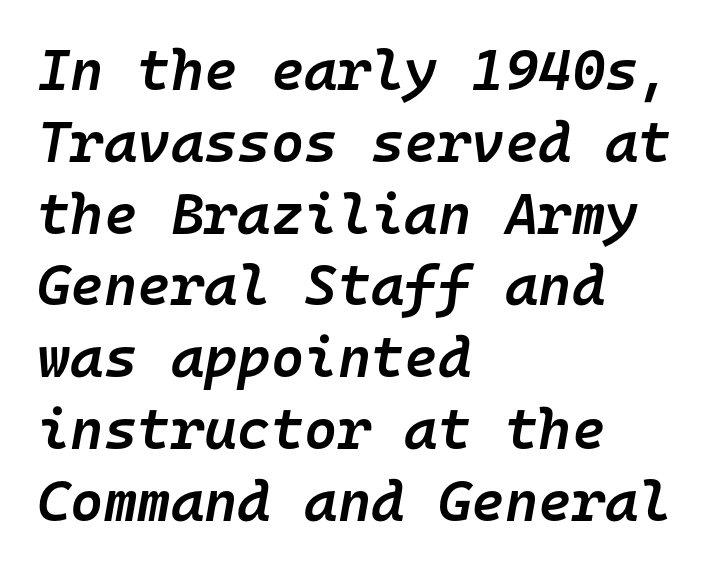
The image shows 57 px semibold type, italic (leaning right), monospaced; set left-aligned, normal line spacing (1.26x), normal letter spacing, not underlined; low stroke contrast and a medium x-height.
